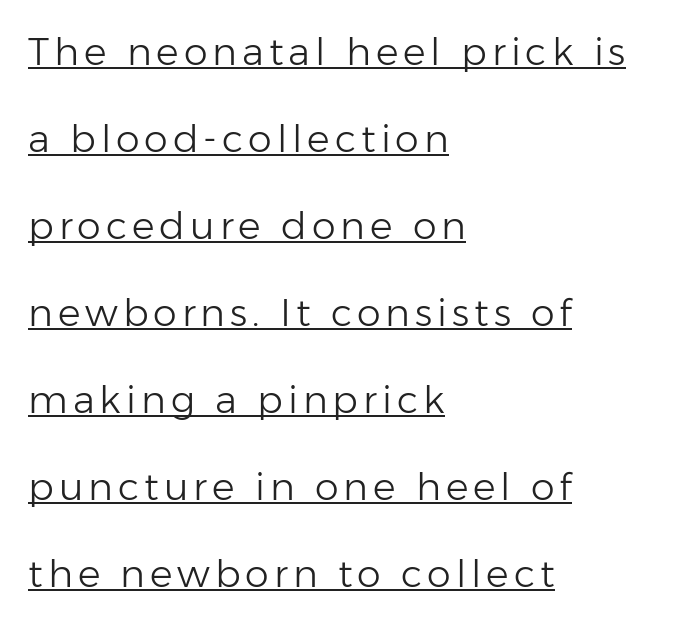
The lettering is marked with a stroke running underneath it. Typographically, this falls in the sans-serif category. Think of a printed novel: that variable character pitch is what you see here. This sample is left-justified, so line endings fall wherever the words run out. Leading: increased.
